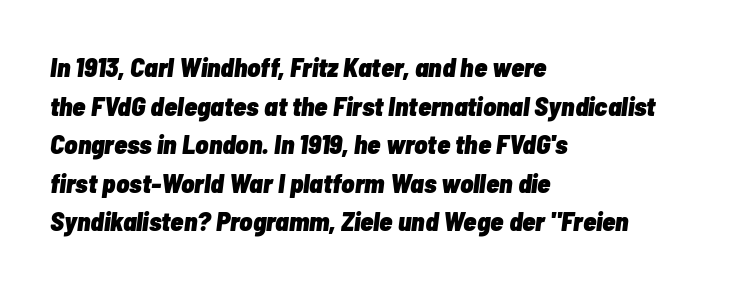
{"italic": "yes", "lean": "right", "slant_degrees": 7, "bold": "yes", "underline": "no", "align": "left", "line_spacing": "normal", "line_spacing_ratio": 1.43, "letter_spacing": "normal", "letter_spacing_em": 0.0, "glyph_px": 27}
